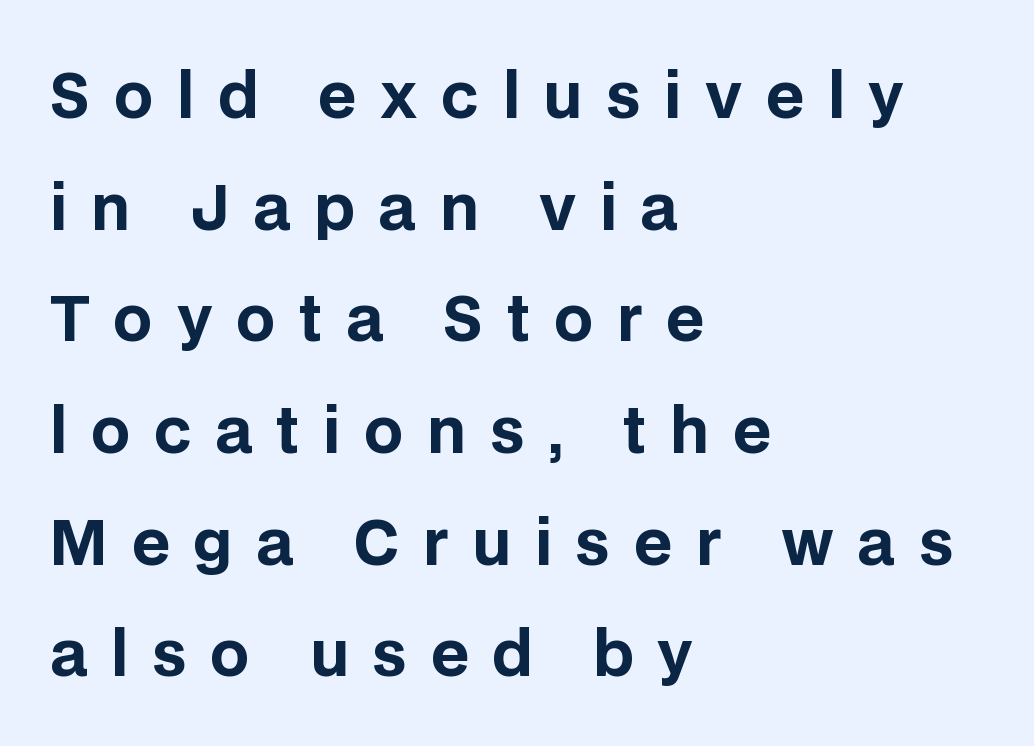
Just letters on the line, the space beneath them empty. Between one letter and the next there's a generous, obvious gap. If you drew a ruler down the left edge, every line would touch it. This sample uses a sans-serif face. Every stem runs plumb, perpendicular to the baseline.
